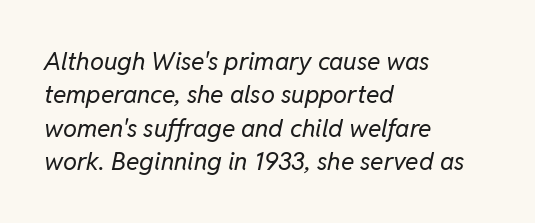
{"italic": "yes", "lean": "right", "slant_degrees": 11, "bold": "no", "underline": "no", "align": "left", "line_spacing": "normal", "line_spacing_ratio": 1.34, "letter_spacing": "normal", "letter_spacing_em": 0.0, "glyph_px": 25}
